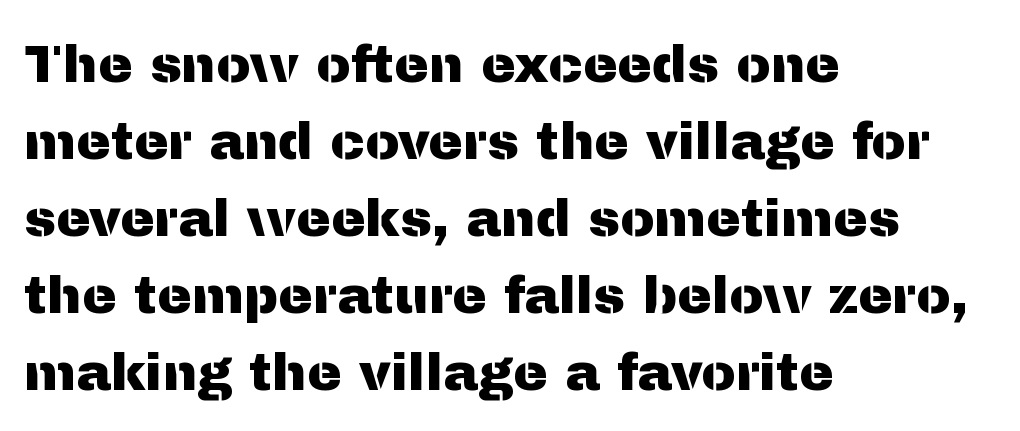
{"serif": "no", "italic": "no", "width": "normal", "stroke_contrast": "medium", "x_height": "medium", "monospaced": "no", "underline": "no", "align": "left", "line_spacing": "normal", "line_spacing_ratio": 1.48, "letter_spacing": "normal", "letter_spacing_em": 0.0, "glyph_px": 52}
